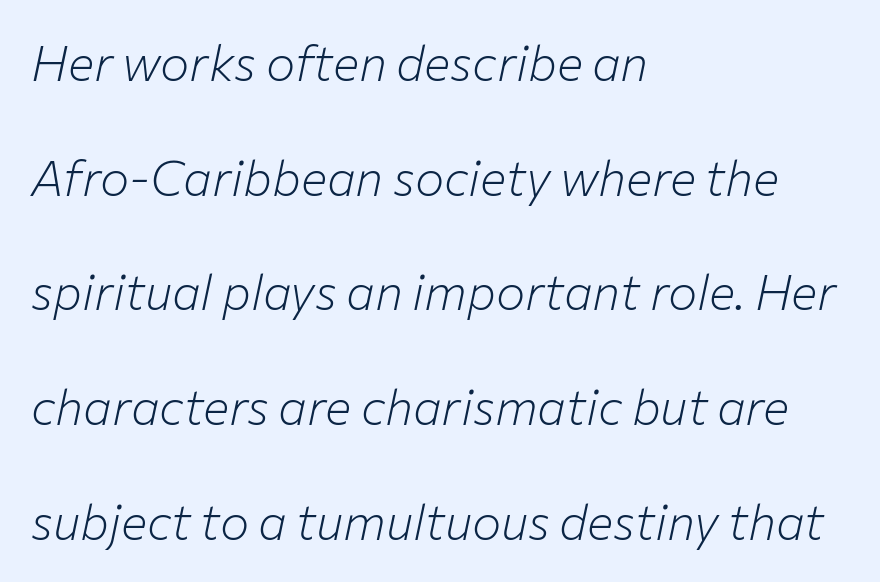
The specimen reads as italic at a glance. Do the characters align in a grid? No, the font is proportional. The rendering keeps characters at their native spacing. Honestly, the rows look like they've been pulled way apart. The paragraph has a hard left edge and a soft right edge.
